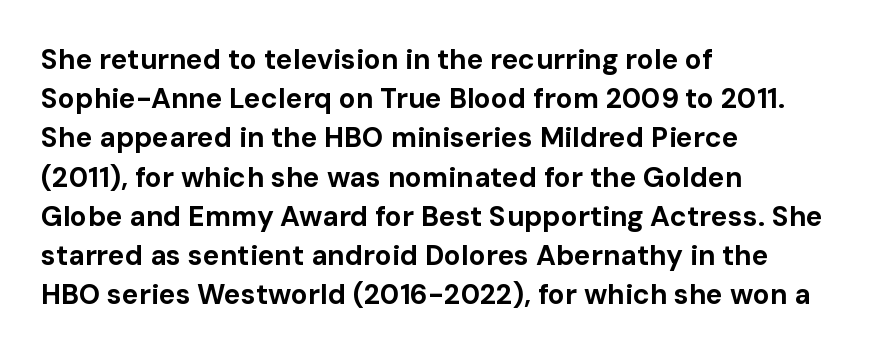
Varying glyph widths throughout — classic text-font behaviour. You can tell it's not italic because the verticals are truly vertical. I'd describe the lettering as bold — thick and assertive. The rows are spaced the way most documents space them. There is no visible air inserted between adjacent glyphs.
